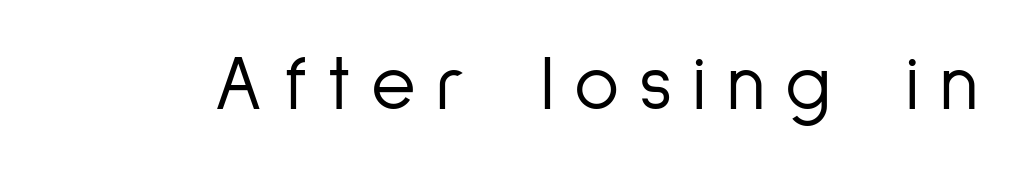
{"serif": "no", "italic": "no", "bold": "no", "weight": "light", "width": "condensed", "stroke_contrast": "low", "x_height": "medium", "monospaced": "no", "underline": "no", "letter_spacing": "wide", "letter_spacing_em": 0.26, "glyph_px": 77}
